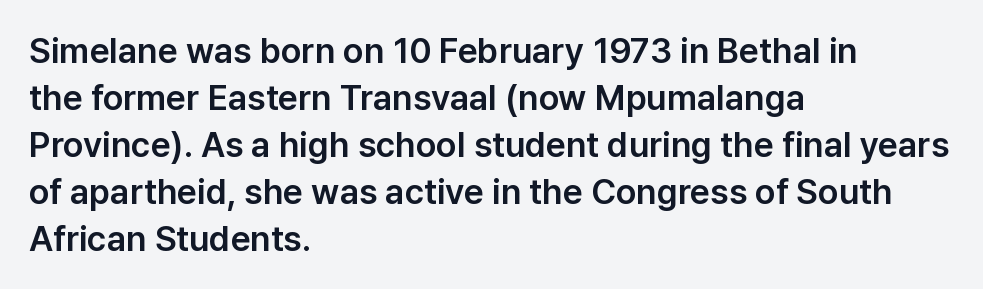
Q: Is the text italic (slanted)? A: No, it is upright.
Q: Is the typeface a serif or a sans-serif typeface? A: Sans-serif.
Q: Is the text underlined? A: No.
Q: How is the paragraph aligned? A: Left-aligned.
Q: Is the spacing between letters normal or unusually wide? A: Normal.
Q: Is the spacing between lines tight, normal or loose? A: Normal.
Q: Width (condensed, normal, or wide)? A: Normal.
Q: Stroke contrast? A: Low.
Q: x-height? A: Medium.
Q: Monospaced? A: No.
